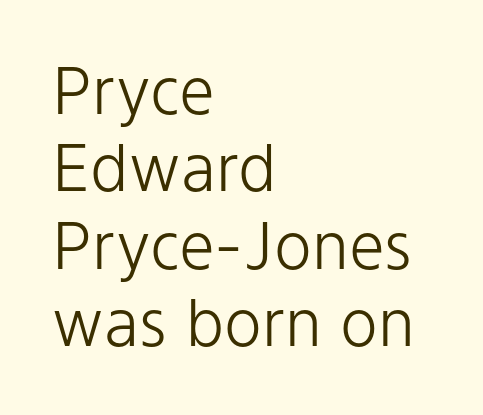
{"serif": "no", "italic": "no", "bold": "no", "weight": "light", "width": "normal", "stroke_contrast": "low", "x_height": "medium", "monospaced": "no", "underline": "no", "align": "left", "line_spacing_ratio": 1.21, "letter_spacing": "normal", "letter_spacing_em": 0.0, "glyph_px": 64}
